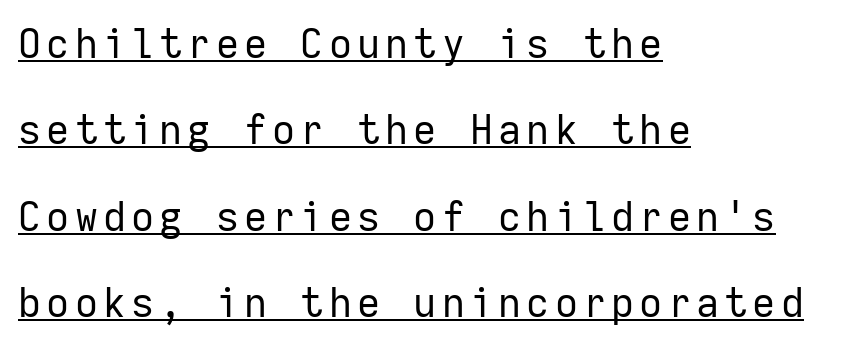
Q: Is the text bold? A: No.
Q: Is the text italic (slanted)? A: No, it is upright.
Q: Is the typeface a serif or a sans-serif typeface? A: Sans-serif.
Q: Is the text underlined? A: Yes.
Q: How is the paragraph aligned? A: Left-aligned.
Q: Is the spacing between lines tight, normal or loose? A: Loose.
Q: Width (condensed, normal, or wide)? A: Normal.
Q: Stroke contrast? A: Low.
Q: x-height? A: Medium.
Q: Monospaced? A: Yes.
